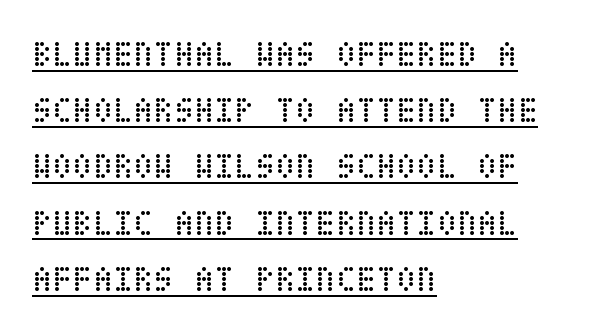
The image shows 37 px regular-weight, condensed type, upright; set left-aligned, normal line spacing (1.52x), normal letter spacing, underlined; low stroke contrast and a large x-height.
